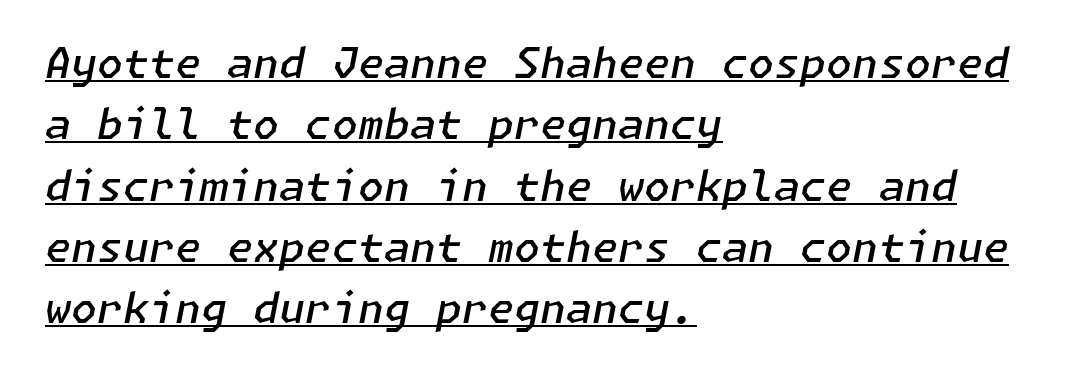
{"italic": "yes", "lean": "right", "slant_degrees": 11, "bold": "semi", "weight": "semibold", "width": "normal", "stroke_contrast": "low", "x_height": "medium", "underline": "yes", "align": "left", "line_spacing": "normal", "line_spacing_ratio": 1.46, "letter_spacing": "normal", "letter_spacing_em": 0.0, "glyph_px": 42}
